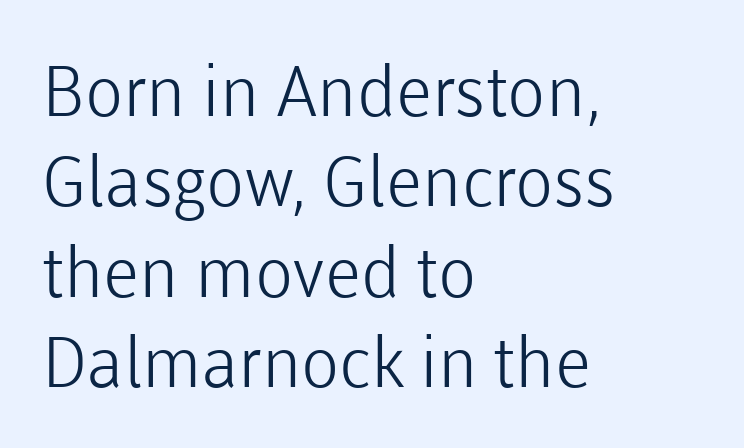
The image shows 70 px light sans-serif type, upright; set left-aligned, normal line spacing (1.29x), normal letter spacing, not underlined; low stroke contrast and a medium x-height.
